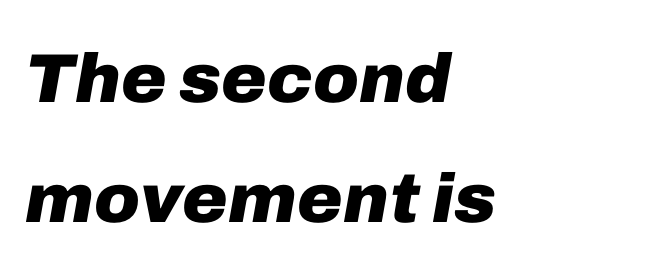
{"italic": "yes", "lean": "right", "slant_degrees": 10, "bold": "yes", "weight": "heavy", "width": "normal", "stroke_contrast": "low", "x_height": "medium", "monospaced": "no", "underline": "no", "align": "left", "line_spacing_ratio": 1.74, "letter_spacing": "normal", "letter_spacing_em": 0.0, "glyph_px": 69}
